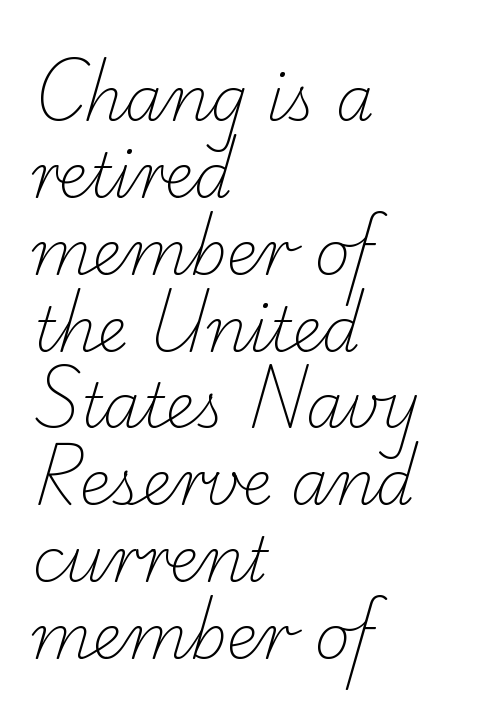
{"serif": "yes", "bold": "no", "weight": "light", "width": "normal", "stroke_contrast": "low", "x_height": "small", "monospaced": "no", "underline": "no", "align": "left", "line_spacing": "normal", "line_spacing_ratio": 1.26, "letter_spacing": "normal", "letter_spacing_em": 0.0, "glyph_px": 61}
